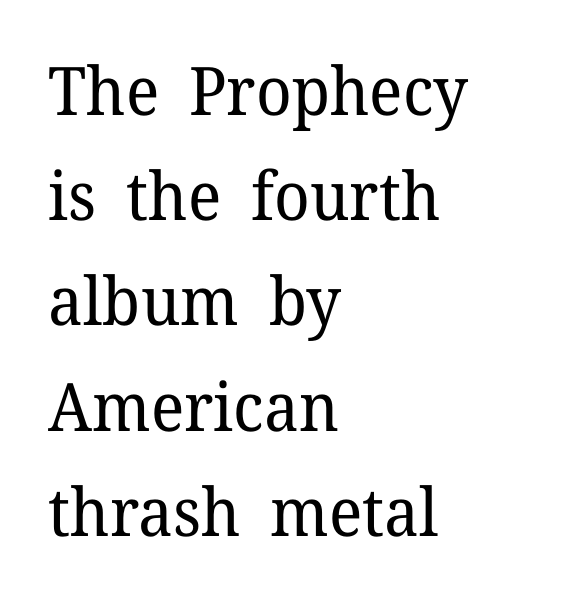
{"serif": "yes", "italic": "no", "bold": "no", "weight": "regular", "width": "normal", "stroke_contrast": "low", "x_height": "medium", "monospaced": "no", "underline": "no", "align": "left", "line_spacing": "normal", "line_spacing_ratio": 1.57, "letter_spacing": "normal", "letter_spacing_em": 0.0, "glyph_px": 67}
